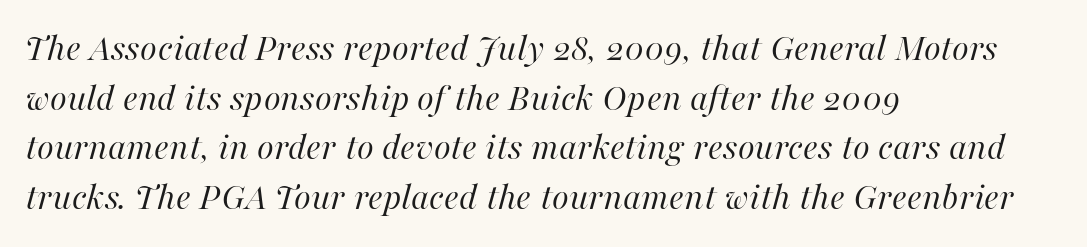
Q: Is the text bold? A: No.
Q: Is the text italic (slanted)? A: Yes, it leans right by about 16 degrees.
Q: Is the text underlined? A: No.
Q: How is the paragraph aligned? A: Left-aligned.
Q: Is the spacing between letters normal or unusually wide? A: Normal.
Q: Is the spacing between lines tight, normal or loose? A: Normal.
Q: Width (condensed, normal, or wide)? A: Normal.
Q: Stroke contrast? A: High.
Q: x-height? A: Medium.
Q: Monospaced? A: No.
